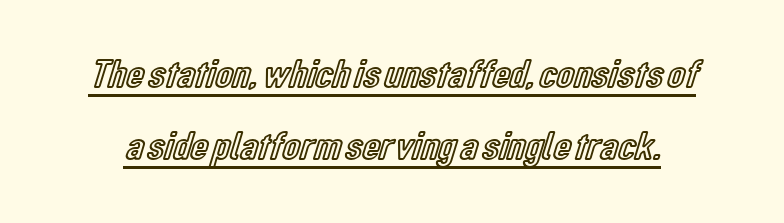
Letter spacing: default. The passage shown is typed in a proportional face where columns would drift. A typographer would call this underscored text.
